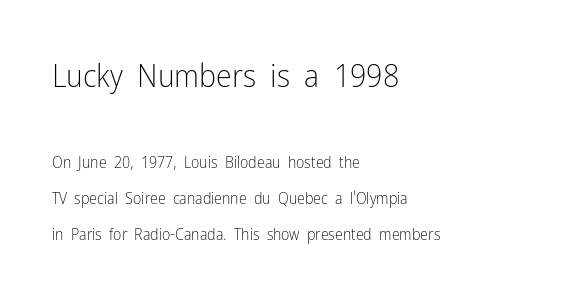
Q: Is the text bold? A: No.
Q: Is the text italic (slanted)? A: No, it is upright.
Q: Is the typeface a serif or a sans-serif typeface? A: Sans-serif.
Q: Is the text underlined? A: No.
Q: How is the paragraph aligned? A: Left-aligned.
Q: Is the spacing between letters normal or unusually wide? A: Normal.
Q: Is the spacing between lines tight, normal or loose? A: Loose.
Q: Which block of text is set in a larger size, the first (top) or the second (bottom)? A: The first (top) one.
Q: Width (condensed, normal, or wide)? A: Condensed.
Q: Stroke contrast? A: Low.
Q: x-height? A: Medium.
Q: Monospaced? A: No.
